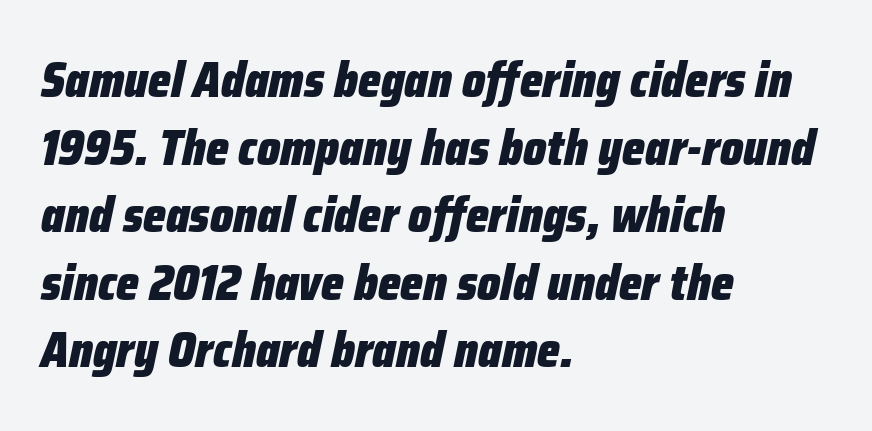
{"italic": "yes", "lean": "right", "slant_degrees": 12, "bold": "yes", "weight": "heavy", "width": "condensed", "stroke_contrast": "low", "x_height": "medium", "monospaced": "no", "underline": "no", "align": "left", "line_spacing": "normal", "line_spacing_ratio": 1.38, "letter_spacing": "normal", "letter_spacing_em": 0.0, "glyph_px": 49}
